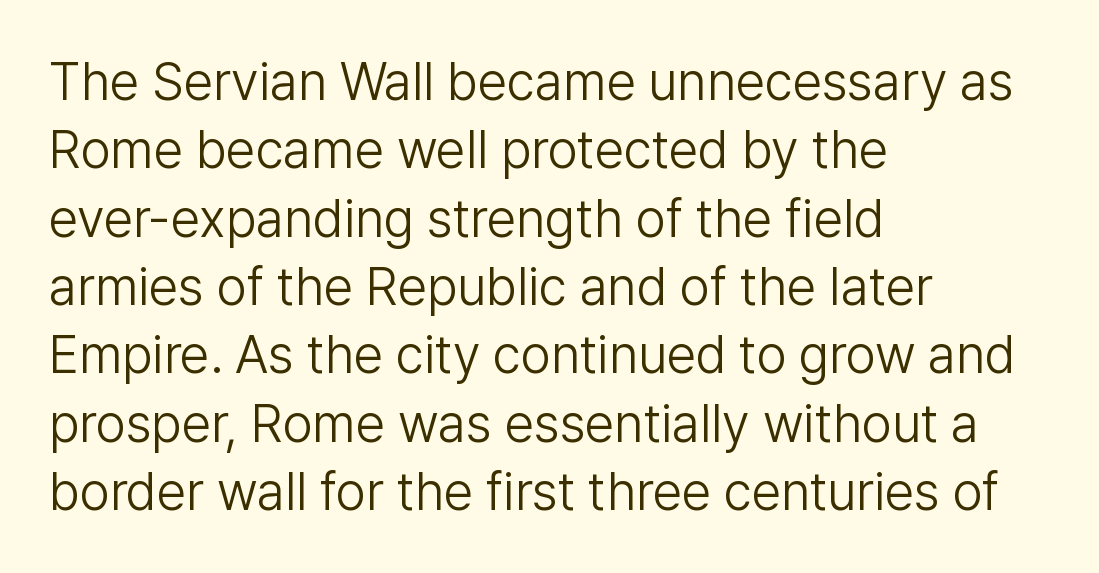
{"serif": "no", "italic": "no", "bold": "no", "weight": "light", "width": "normal", "stroke_contrast": "low", "x_height": "medium", "monospaced": "no", "underline": "no", "align": "left", "line_spacing": "normal", "line_spacing_ratio": 1.29, "letter_spacing": "normal", "letter_spacing_em": 0.0, "glyph_px": 53}
